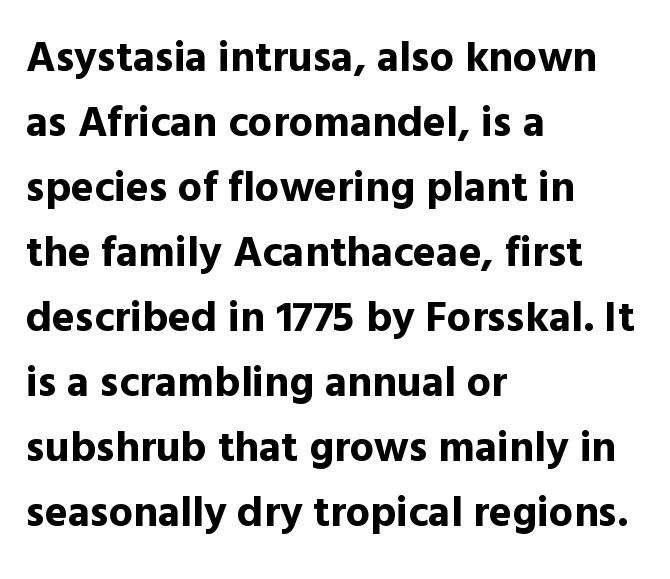
The image shows 43 px bold sans-serif type, upright; set left-aligned, normal line spacing (1.51x), normal letter spacing, not underlined; a medium x-height.
